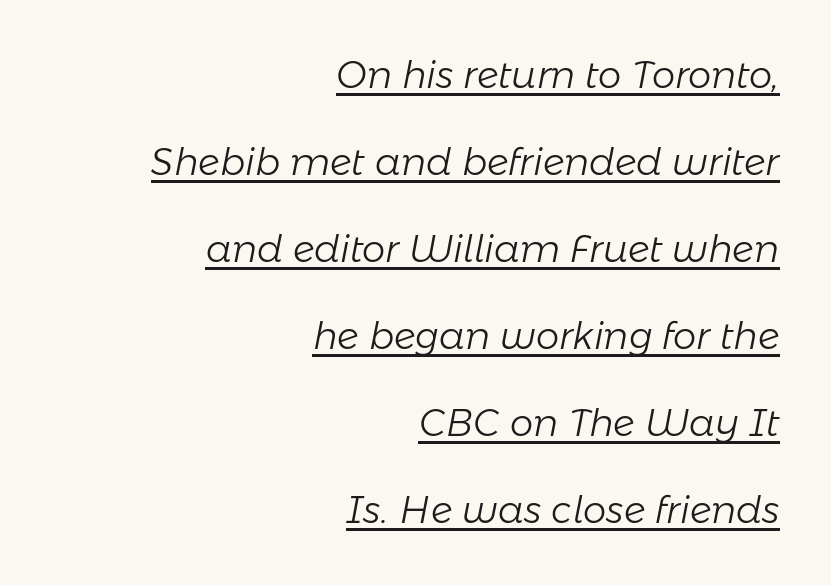
{"italic": "yes", "lean": "right", "slant_degrees": 11, "bold": "no", "weight": "light", "width": "normal", "stroke_contrast": "low", "x_height": "medium", "monospaced": "no", "underline": "yes", "align": "right", "line_spacing": "loose", "line_spacing_ratio": 2.35, "letter_spacing": "normal", "letter_spacing_em": 0.0, "glyph_px": 37}
